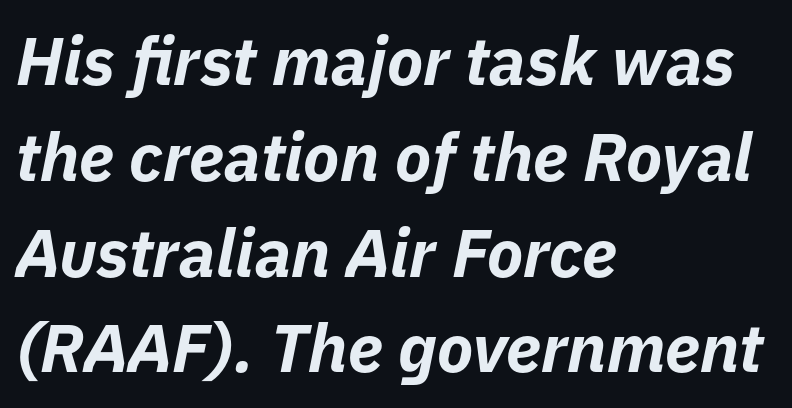
The image shows 67 px bold type, italic (leaning right); set left-aligned, normal line spacing (1.43x), normal letter spacing, not underlined; low stroke contrast and a medium x-height.
